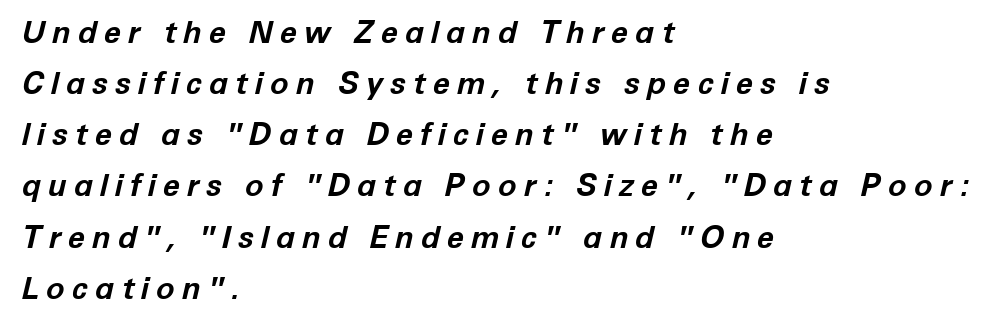
Q: Is the text bold? A: Yes.
Q: Is the text italic (slanted)? A: Yes, it leans right by about 12 degrees.
Q: Is the text underlined? A: No.
Q: How is the paragraph aligned? A: Left-aligned.
Q: Is the spacing between letters normal or unusually wide? A: Unusually wide.
Q: Is the spacing between lines tight, normal or loose? A: Normal.
Q: Width (condensed, normal, or wide)? A: Normal.
Q: Stroke contrast? A: Low.
Q: x-height? A: Medium.
Q: Monospaced? A: No.
